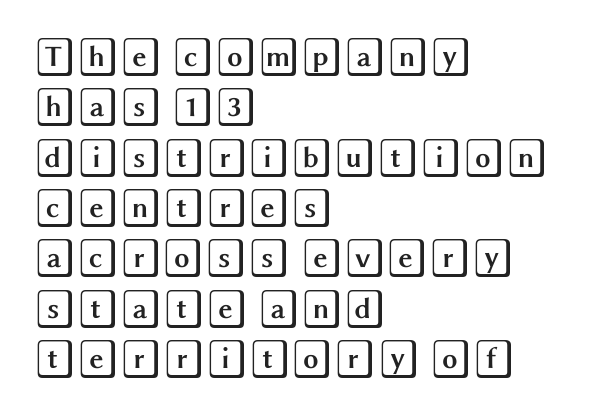
The image shows 39 px wide type, upright; set left-aligned, normal line spacing (1.29x), normal letter spacing, not underlined; a large x-height.
